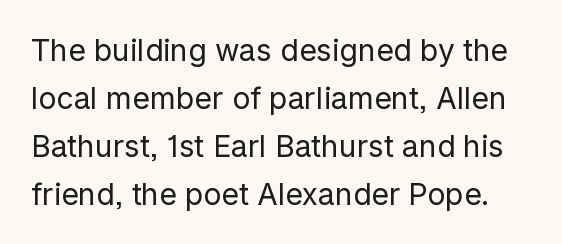
The image shows 30 px regular-weight sans-serif type, upright; set normal line spacing (1.6x), normal letter spacing, not underlined; low stroke contrast and a medium x-height.
